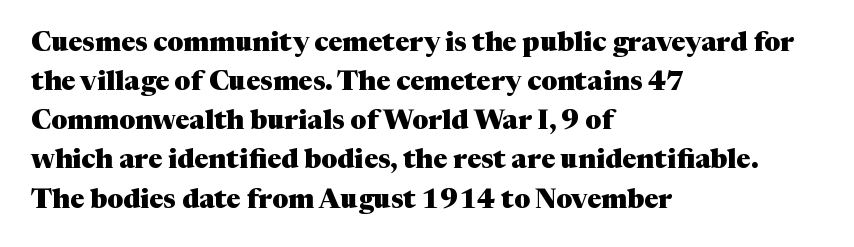
The image shows 27 px bold type, upright; set left-aligned, normal line spacing (1.45x), normal letter spacing, not underlined.
